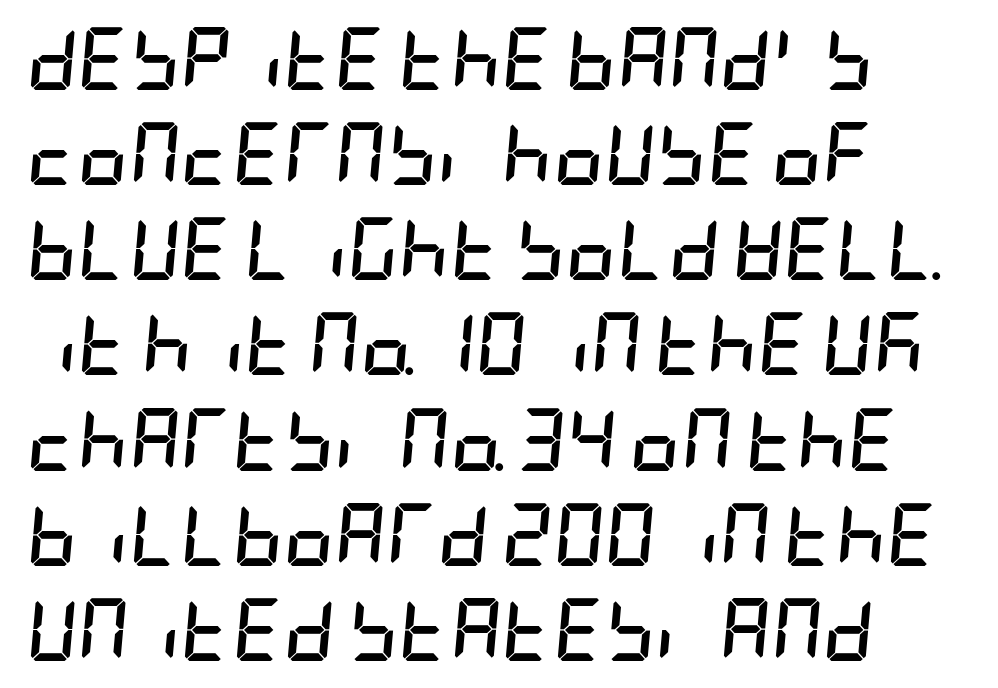
Q: Is the text bold? A: Yes.
Q: Is the text italic (slanted)? A: Yes, it leans right by about 5 degrees.
Q: Is the text underlined? A: No.
Q: How is the paragraph aligned? A: Left-aligned.
Q: Is the spacing between letters normal or unusually wide? A: Normal.
Q: Is the spacing between lines tight, normal or loose? A: Normal.
Q: Width (condensed, normal, or wide)? A: Condensed.
Q: Stroke contrast? A: Low.
Q: x-height? A: Large.
